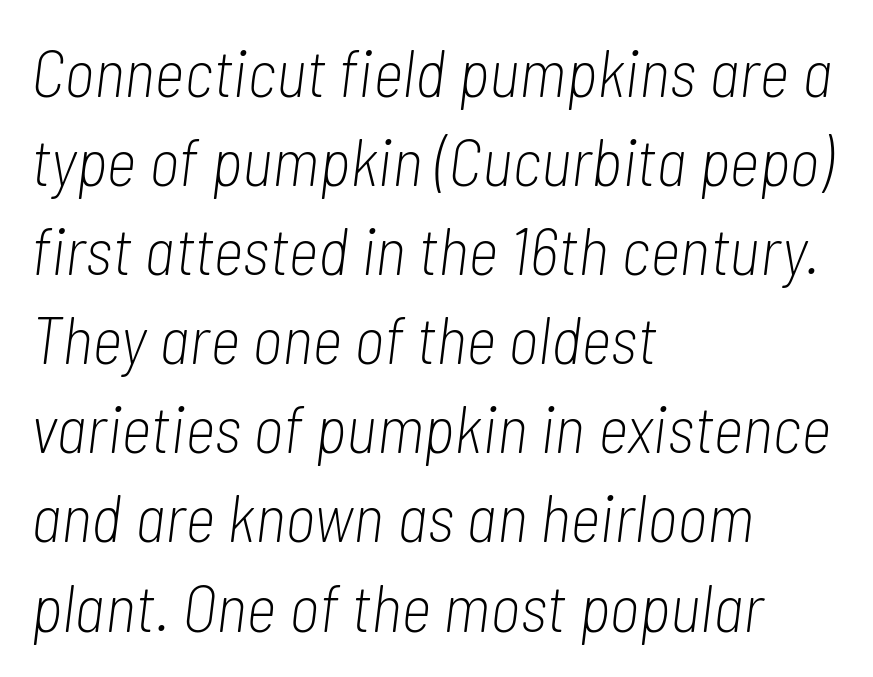
The type is set solid horizontally, with unmodified tracking. The passage shown stacks its lines at a standard gap. All the whitespace from short lines collects on the right. Here the designer chose a conventional face with non-uniform glyph widths. These glyphs show unthickened strokes, regular width or finer. Is the type slanted? Yes — the strokes lean at a clear angle.
